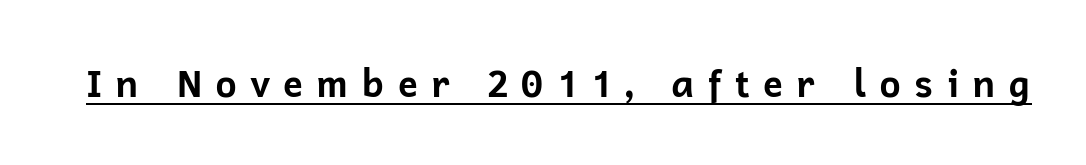
{"serif": "no", "italic": "no", "bold": "yes", "weight": "bold", "width": "normal", "stroke_contrast": "low", "x_height": "medium", "monospaced": "no", "underline": "yes", "letter_spacing": "wide", "letter_spacing_em": 0.34, "glyph_px": 37}
